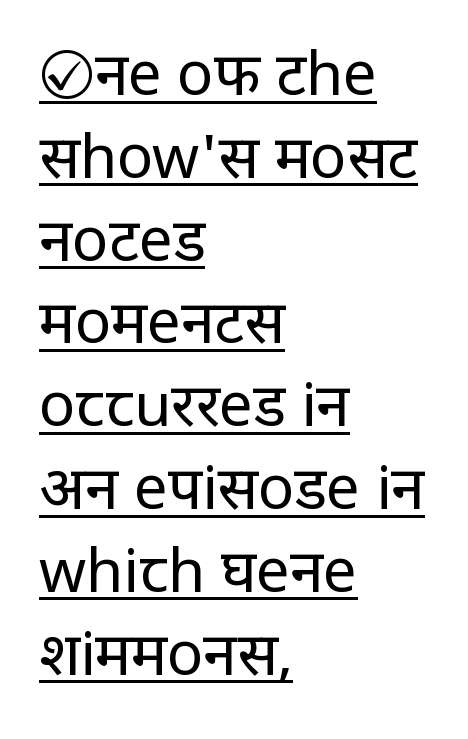
Think of a printed novel: that variable character pitch is what you see here. These lines are set flush left with a ragged right edge. A typographer would call this underscored text. You can tell it's not italic because the verticals are truly vertical. Vertical stems look standard width or narrower in stroke. Nobody touched the tracking dial on this one.
